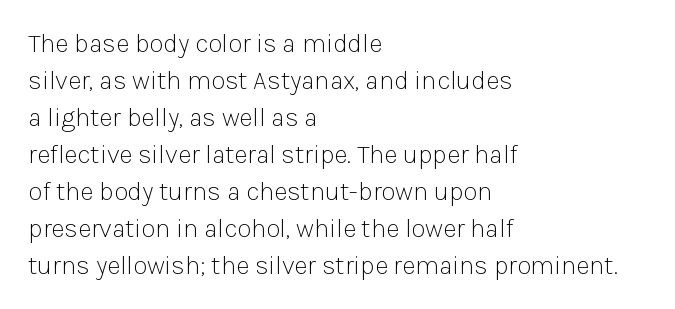
Rule under the text: the space is simply empty. The tracking reads as untouched default to a designer's eye. Compared with a typical body face, this is equally light or lighter still. A student would call this left alignment; a typographer would say flush left, rag right. The rows are spaced the way most documents space them.
